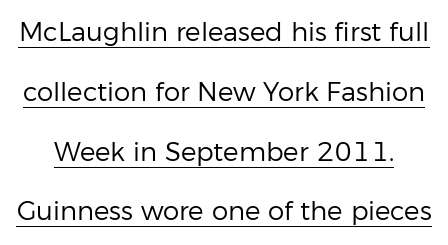
{"italic": "no", "bold": "no", "underline": "yes", "line_spacing": "loose", "line_spacing_ratio": 2.3, "letter_spacing": "normal", "letter_spacing_em": 0.0, "glyph_px": 26}
